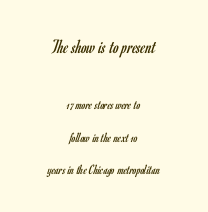
The image shows 20 px text type; set centered, loose line spacing (2.31x), normal letter spacing, not underlined; the first (top) block is 1.43x larger.
